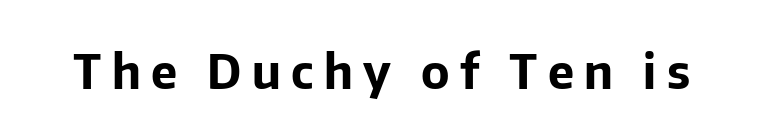
Q: Is the text bold? A: Yes.
Q: Is the text italic (slanted)? A: No, it is upright.
Q: Is the typeface a serif or a sans-serif typeface? A: Sans-serif.
Q: Is the text underlined? A: No.
Q: Is the spacing between letters normal or unusually wide? A: Unusually wide.
Q: Width (condensed, normal, or wide)? A: Normal.
Q: Stroke contrast? A: Low.
Q: x-height? A: Medium.
Q: Monospaced? A: No.
